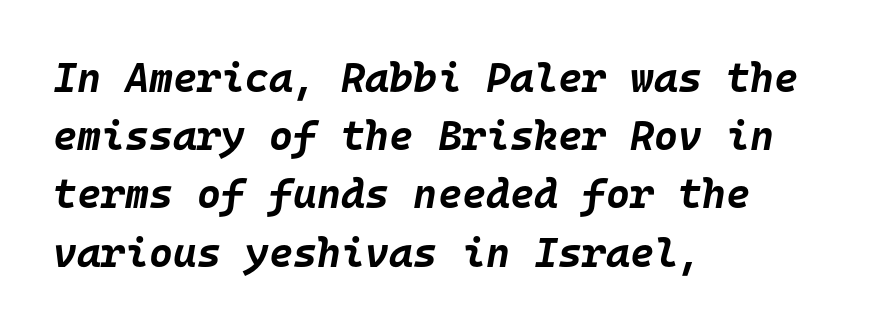
The image shows 41 px bold type, italic (leaning right), monospaced; set left-aligned, normal line spacing (1.42x), normal letter spacing, not underlined; low stroke contrast and a large x-height.
